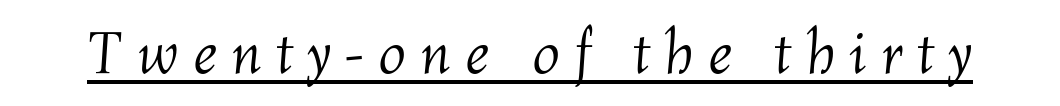
Q: Is the text bold? A: No.
Q: Is the text italic (slanted)? A: Yes, it leans right by about 4 degrees.
Q: Is the text underlined? A: Yes.
Q: Is the spacing between letters normal or unusually wide? A: Unusually wide.
Q: Width (condensed, normal, or wide)? A: Normal.
Q: Stroke contrast? A: Medium.
Q: x-height? A: Medium.
Q: Monospaced? A: No.
